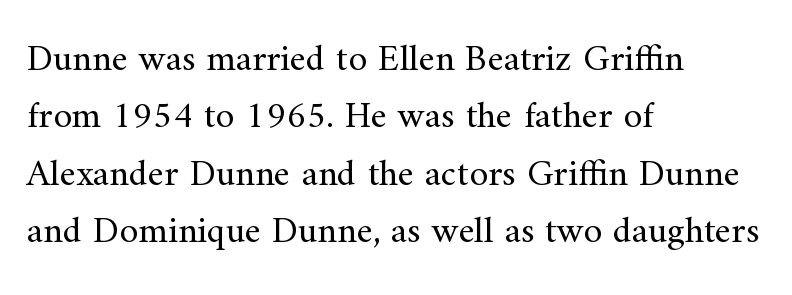
What kind of face is this? One with serifs. Letters rest on an invisible, unmarked baseline. Summary of vertical rhythm: regular, with standard interline spacing. Stroke thickness stays within the range of a standard reading face or lighter. What stands out about the letter spacing? Nothing — it is the standard amount. Do the characters align in a grid? No, the font is proportional.
